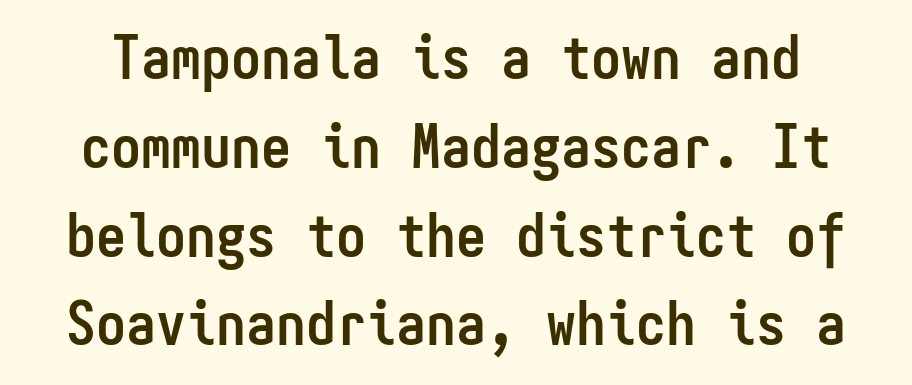
A typesetter would label this face a sans. The letterforms sit shoulder to shoulder at normal distance. Strokes here are thick enough to call this a true bold. Tall strokes in this sample are plumb rather than angled. The words here are not underlined. Students, observe: this is what conventionally led text looks like.
